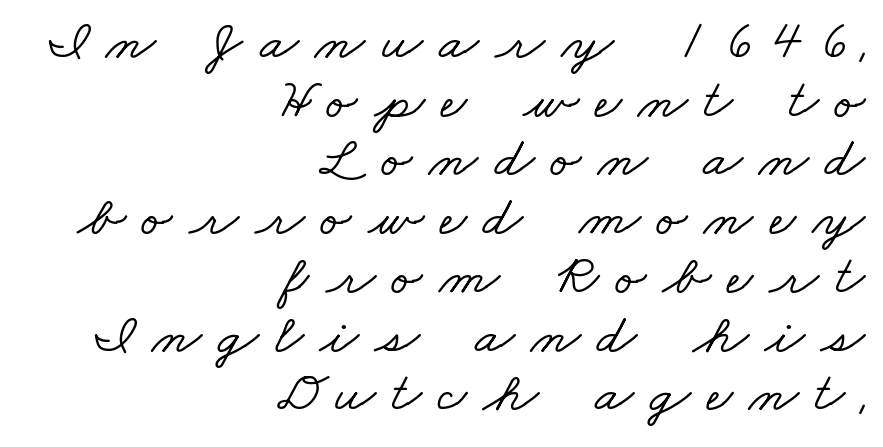
{"serif": "yes", "width": "wide", "stroke_contrast": "low", "x_height": "small", "monospaced": "no", "underline": "no", "align": "right", "line_spacing": "tight", "line_spacing_ratio": 1.03, "letter_spacing": "wide", "letter_spacing_em": 0.29, "glyph_px": 57}
